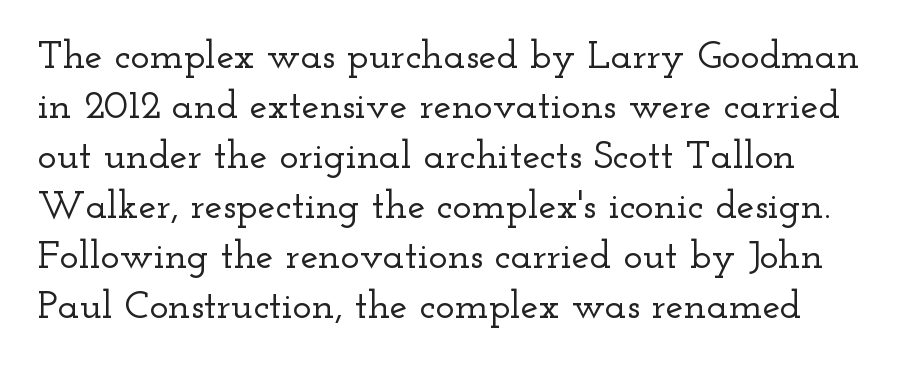
The image shows 40 px wide serif type, upright; set normal line spacing (1.25x), normal letter spacing, not underlined; low stroke contrast and a small x-height.
